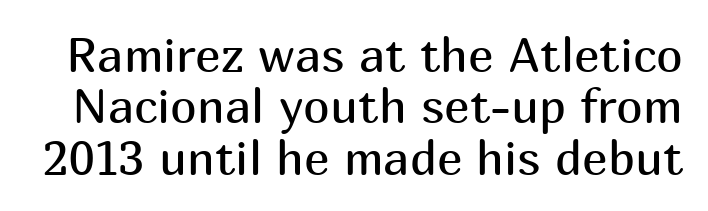
Q: Is the text bold? A: No.
Q: Is the text italic (slanted)? A: No, it is upright.
Q: Is the typeface a serif or a sans-serif typeface? A: Sans-serif.
Q: Is the text underlined? A: No.
Q: Is the spacing between letters normal or unusually wide? A: Normal.
Q: Is the spacing between lines tight, normal or loose? A: Tight.
Q: Width (condensed, normal, or wide)? A: Normal.
Q: Stroke contrast? A: Medium.
Q: x-height? A: Medium.
Q: Monospaced? A: No.
